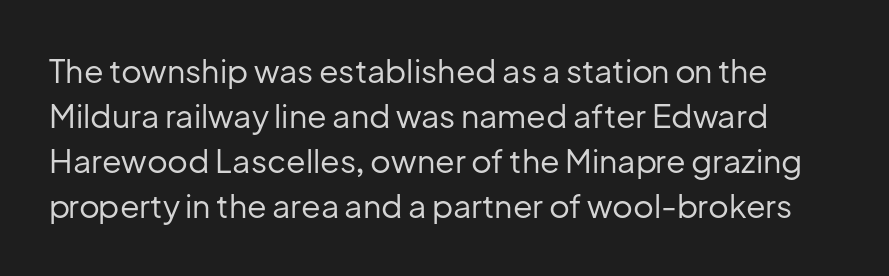
{"serif": "no", "italic": "no", "bold": "no", "weight": "regular", "width": "normal", "stroke_contrast": "low", "x_height": "medium", "monospaced": "no", "underline": "no", "line_spacing": "normal", "line_spacing_ratio": 1.41, "letter_spacing": "normal", "letter_spacing_em": 0.0, "glyph_px": 32}
